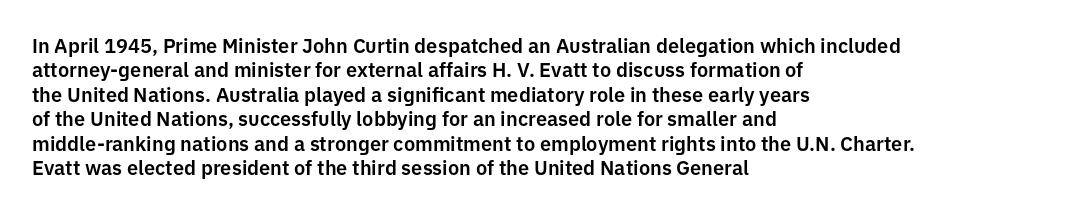
Look at the tracking — it's just the regular setting, nothing added. Horizontal alignment here is leftward, the default for most running prose. Clear beneath every line of the passage. Unlike italic type, these characters show no tilt at all.
